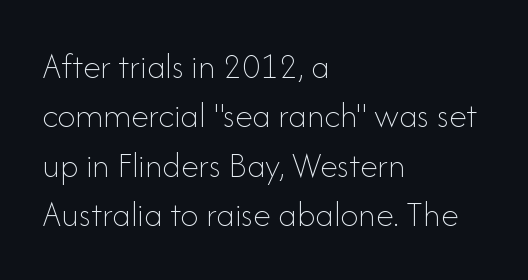
Q: Is the text bold? A: No.
Q: Is the text italic (slanted)? A: No, it is upright.
Q: Is the text underlined? A: No.
Q: How is the paragraph aligned? A: Left-aligned.
Q: Is the spacing between letters normal or unusually wide? A: Normal.
Q: Is the spacing between lines tight, normal or loose? A: Normal.
Q: Width (condensed, normal, or wide)? A: Normal.
Q: Stroke contrast? A: Low.
Q: x-height? A: Small.
Q: Monospaced? A: No.
